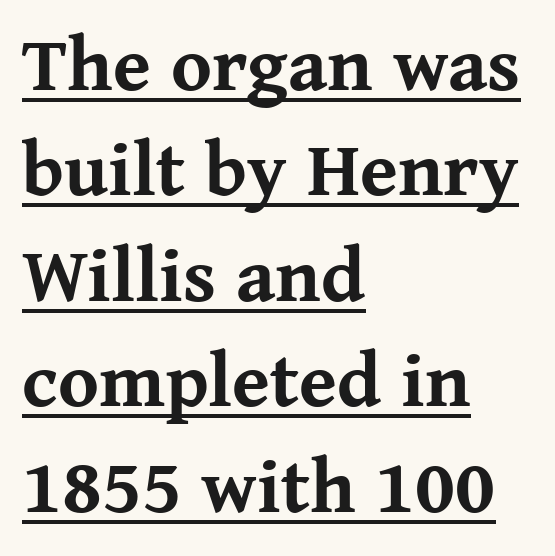
{"serif": "yes", "italic": "no", "bold": "yes", "weight": "bold", "width": "normal", "stroke_contrast": "medium", "x_height": "medium", "monospaced": "no", "underline": "yes", "align": "left", "line_spacing": "normal", "line_spacing_ratio": 1.37, "letter_spacing": "normal", "letter_spacing_em": 0.0, "glyph_px": 77}
